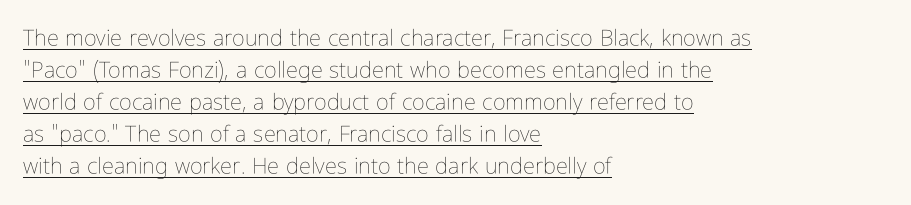
Regarding leading, the lines here are spaced in the standard way. Inter-character spacing is left at the font's built-in metrics. The rendered words wear a rule along their underside. Weight: not bold — regular or lighter.
